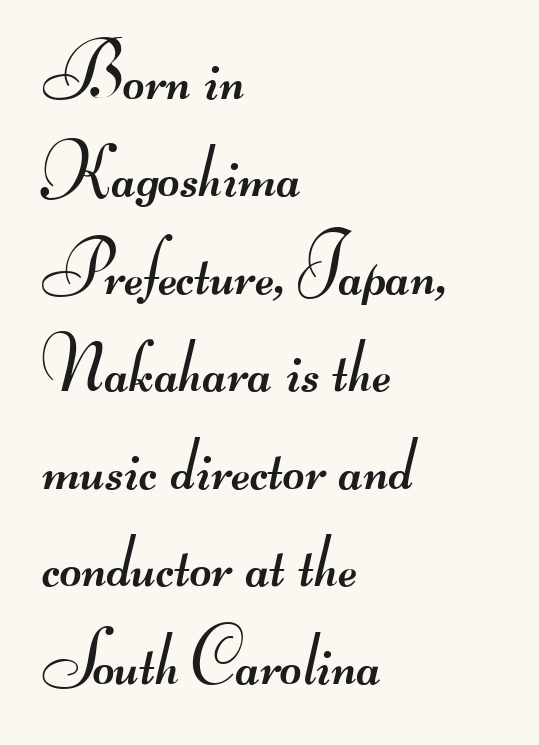
{"serif": "no", "bold": "no", "weight": "regular", "width": "wide", "stroke_contrast": "medium", "monospaced": "no", "underline": "no", "align": "left", "line_spacing": "normal", "line_spacing_ratio": 1.3, "letter_spacing": "normal", "letter_spacing_em": 0.0, "glyph_px": 75}
